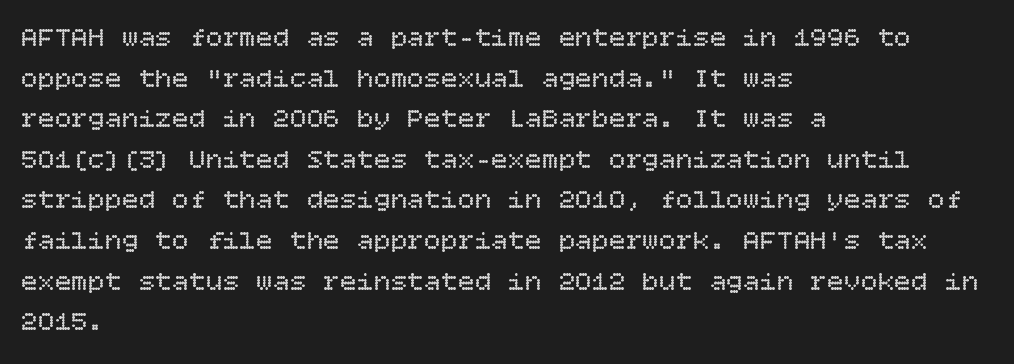
Q: Is the text bold? A: No.
Q: Is the text italic (slanted)? A: No, it is upright.
Q: Is the text underlined? A: No.
Q: How is the paragraph aligned? A: Left-aligned.
Q: Is the spacing between letters normal or unusually wide? A: Normal.
Q: Is the spacing between lines tight, normal or loose? A: Normal.
Q: Width (condensed, normal, or wide)? A: Normal.
Q: Stroke contrast? A: Low.
Q: x-height? A: Large.
